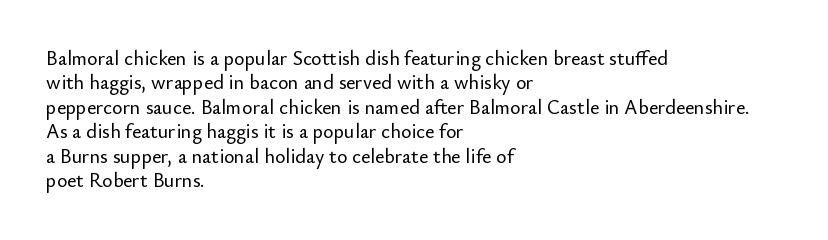
The image shows 20 px text type, upright; set left-aligned, line spacing 1.22x, normal letter spacing, not underlined.
